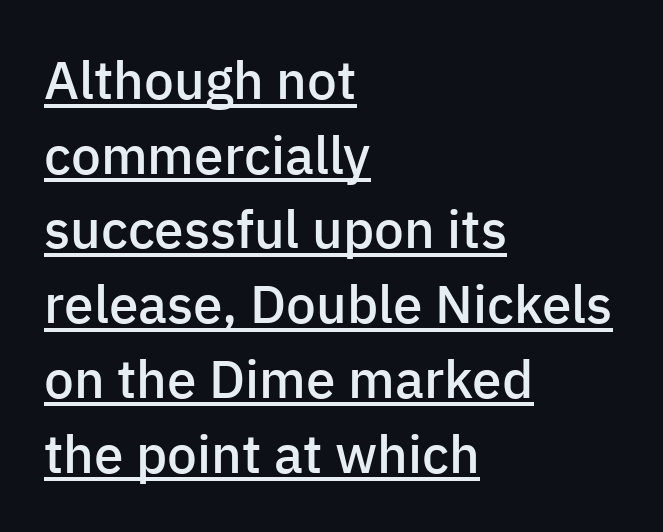
Q: Is the text bold? A: Semi-bold.
Q: Is the text italic (slanted)? A: No, it is upright.
Q: Is the typeface a serif or a sans-serif typeface? A: Sans-serif.
Q: Is the text underlined? A: Yes.
Q: How is the paragraph aligned? A: Left-aligned.
Q: Is the spacing between letters normal or unusually wide? A: Normal.
Q: Is the spacing between lines tight, normal or loose? A: Normal.
Q: Width (condensed, normal, or wide)? A: Normal.
Q: Stroke contrast? A: Low.
Q: x-height? A: Medium.
Q: Monospaced? A: No.
